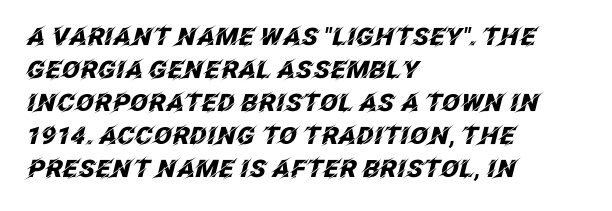
{"italic": "yes", "lean": "right", "slant_degrees": 12, "bold": "yes", "underline": "no", "align": "left", "line_spacing": "normal", "line_spacing_ratio": 1.38, "letter_spacing": "normal", "letter_spacing_em": 0.0, "glyph_px": 24}
